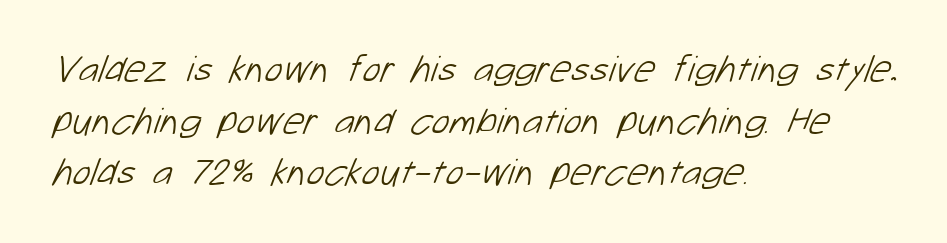
The image shows 38 px light sans-serif type; set left-aligned, normal line spacing (1.36x), normal letter spacing, not underlined; low stroke contrast and a medium x-height.
